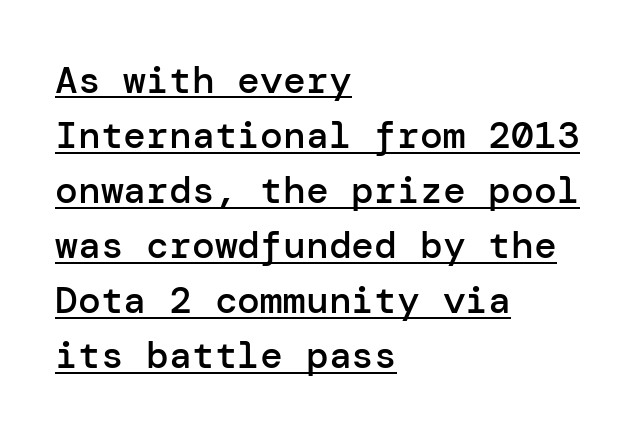
{"serif": "no", "italic": "no", "bold": "semi", "weight": "semibold", "width": "normal", "stroke_contrast": "low", "x_height": "medium", "underline": "yes", "align": "left", "line_spacing": "normal", "line_spacing_ratio": 1.45, "letter_spacing": "normal", "letter_spacing_em": 0.0, "glyph_px": 38}
